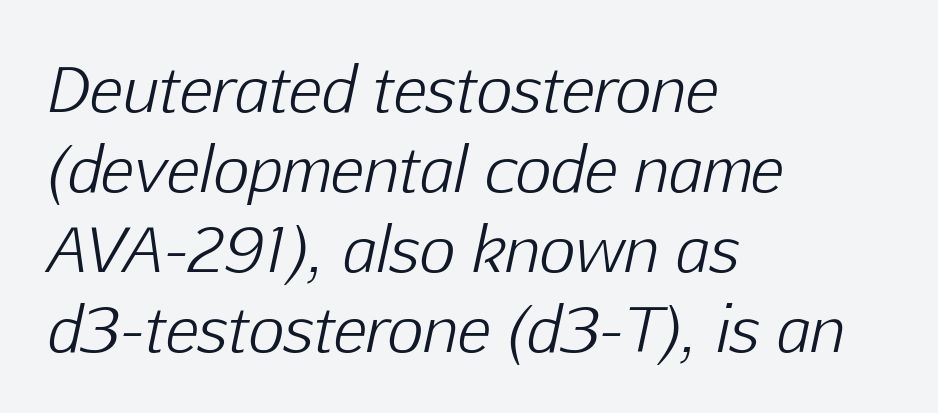
How are the letters spaced? Ordinarily, with no added tracking. The face looks like a standard text weight, possibly lighter. The lettering tilts uniformly, giving the passage an italic look. The passage shown is typed in a proportional face where columns would drift. Students, observe: this is what conventionally led text looks like.
